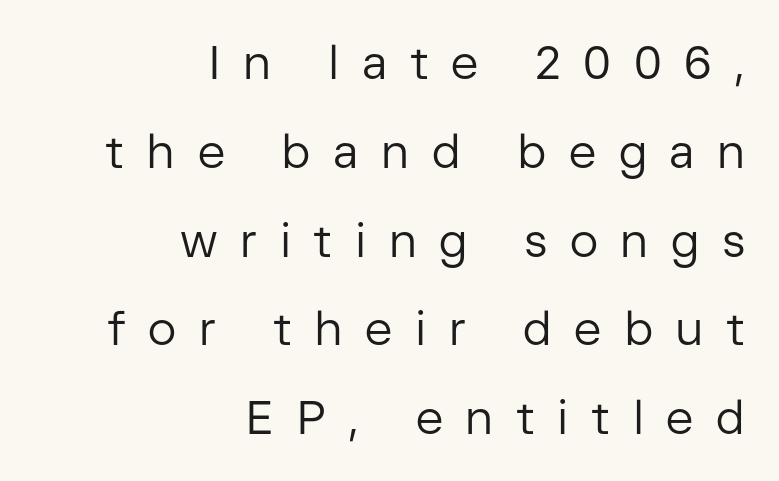
The image shows 47 px regular-weight sans-serif type, upright; set right-aligned, line spacing 1.89x, unusually wide letter spacing (+0.48 em), not underlined; low stroke contrast and a medium x-height.
